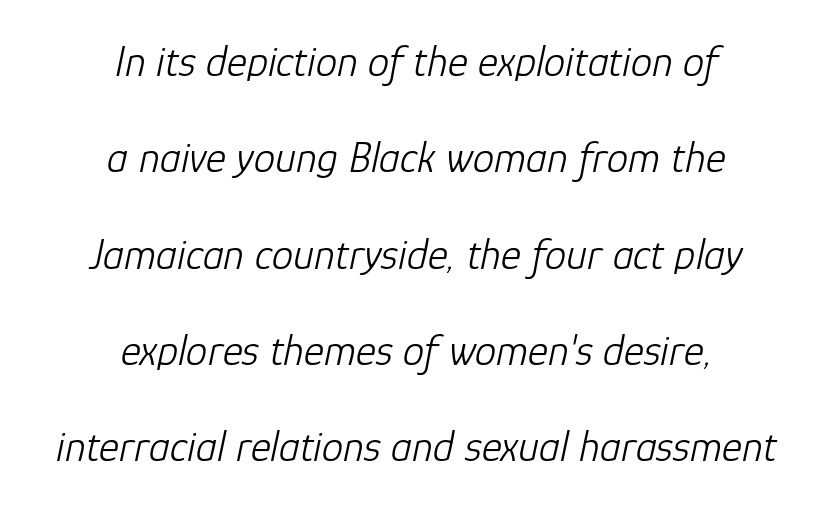
Words float on clear page, feet unadorned. In terms of leading, this rendering errs on the spacious side. Proportional: the letters do not fall into vertical columns. Stroke thickness stays within the range of a standard reading face or lighter. Students, note that the glyphs here touch the page at normal intervals.
